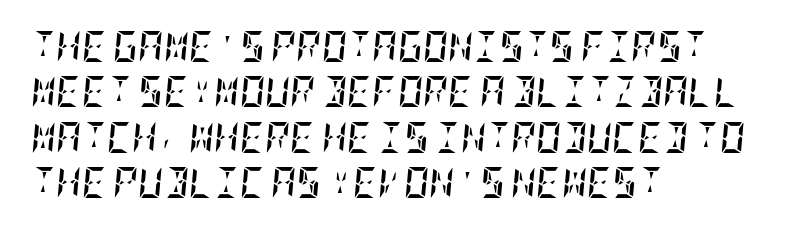
Q: Is the text bold? A: Yes.
Q: Is the text italic (slanted)? A: Yes, it leans right by about 5 degrees.
Q: Is the text underlined? A: No.
Q: How is the paragraph aligned? A: Left-aligned.
Q: Is the spacing between letters normal or unusually wide? A: Normal.
Q: Is the spacing between lines tight, normal or loose? A: Normal.
Q: Width (condensed, normal, or wide)? A: Condensed.
Q: Stroke contrast? A: Low.
Q: x-height? A: Large.
